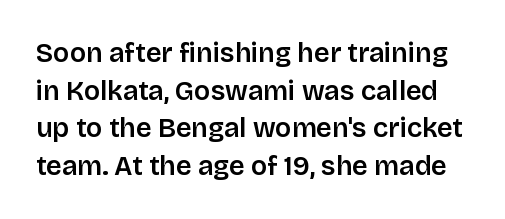
{"italic": "no", "underline": "no", "line_spacing": "normal", "line_spacing_ratio": 1.39, "letter_spacing": "normal", "letter_spacing_em": 0.0, "glyph_px": 27}
